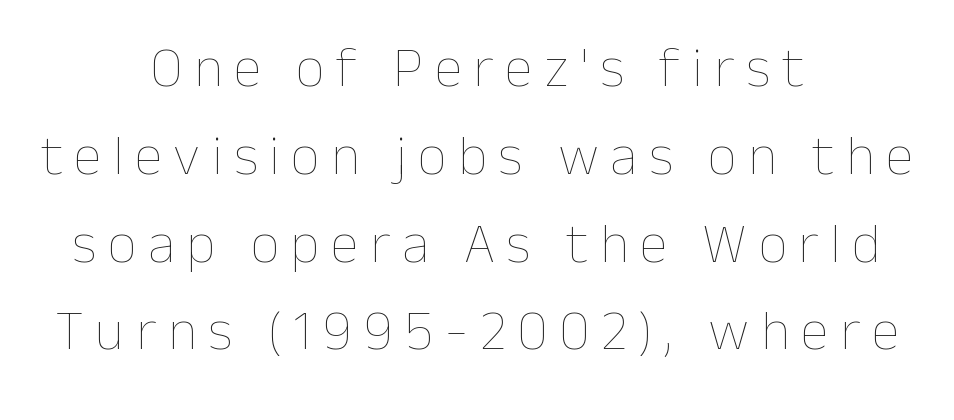
In terms of posture, this sample is upright. The setting favours the middle, as headings and verse often do. This sample keeps an unexceptional amount of space between lines. Heaviness? Minimal to ordinary, like unemphasized prose.
